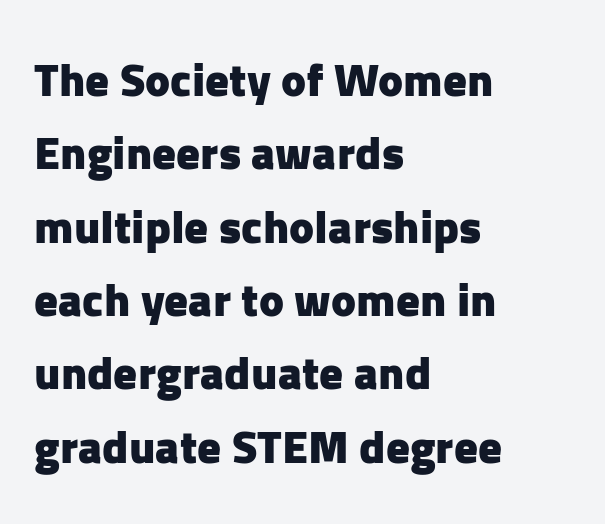
The image shows 47 px heavy sans-serif type, upright; set left-aligned, normal line spacing (1.56x), normal letter spacing, not underlined; low stroke contrast and a medium x-height.
